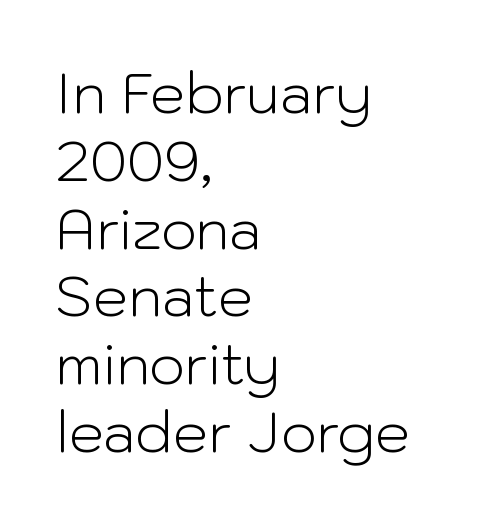
The image shows 56 px light sans-serif type, upright; set left-aligned, line spacing 1.21x, normal letter spacing, not underlined; low stroke contrast and a medium x-height.
